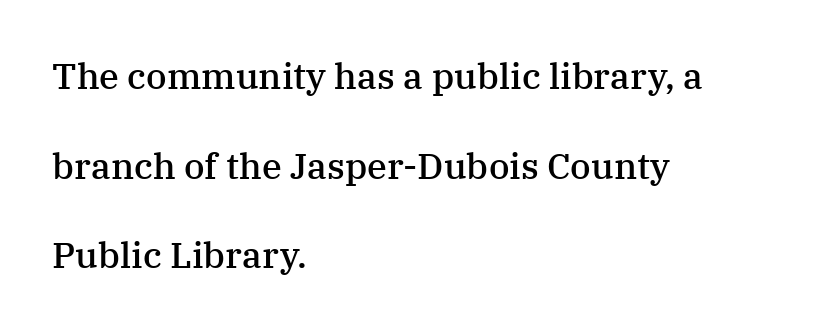
Old-style or modern, the face here clearly has serifs. Compared with typical paragraphs, the rows here are farther apart. Is the type bold? Partly — it's a semibold, heavier than regular but not fully bold. This rendering leaves character spacing at its baseline value.
